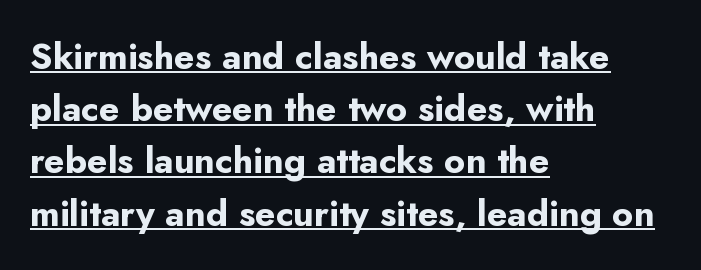
The image shows 36 px bold sans-serif type, upright; set left-aligned, normal line spacing (1.45x), normal letter spacing, underlined; low stroke contrast and a small x-height.
